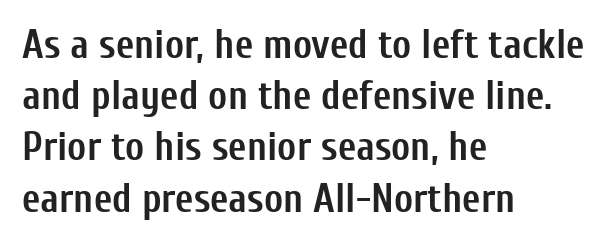
{"serif": "no", "italic": "no", "bold": "yes", "weight": "semibold", "width": "condensed", "stroke_contrast": "low", "x_height": "medium", "monospaced": "no", "underline": "no", "align": "left", "line_spacing": "normal", "line_spacing_ratio": 1.28, "letter_spacing": "normal", "letter_spacing_em": 0.0, "glyph_px": 40}
